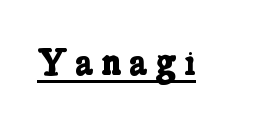
The typesetting leans heavy: a genuine bold. Proportional: the letters do not fall into vertical columns. Compared with typical body copy, the letter spacing here is much looser. The glyphs are accompanied by a horizontal stroke just below them.
